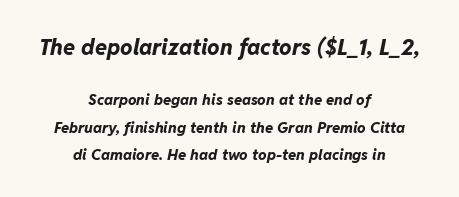
The image shows 22 px bold type, italic (leaning right); set centered, line spacing 1.81x, normal letter spacing, not underlined; the first (top) block is 1.47x larger.
